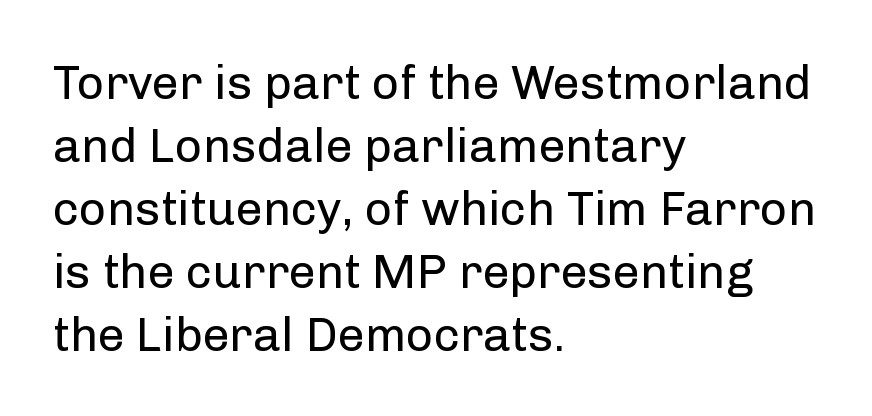
The image shows 48 px regular-weight sans-serif type, upright; set left-aligned, normal line spacing (1.31x), normal letter spacing, not underlined; low stroke contrast and a medium x-height.
